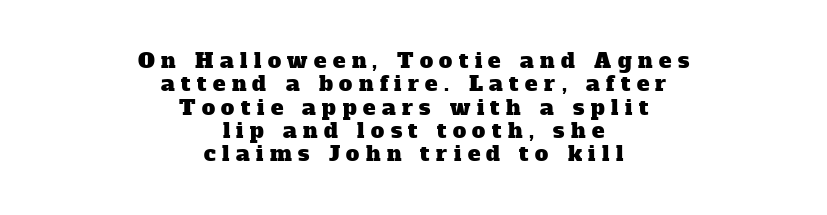
Q: Is the text underlined? A: No.
Q: How is the paragraph aligned? A: Centered.
Q: Is the spacing between letters normal or unusually wide? A: Unusually wide.
Q: Is the spacing between lines tight, normal or loose? A: Tight.
